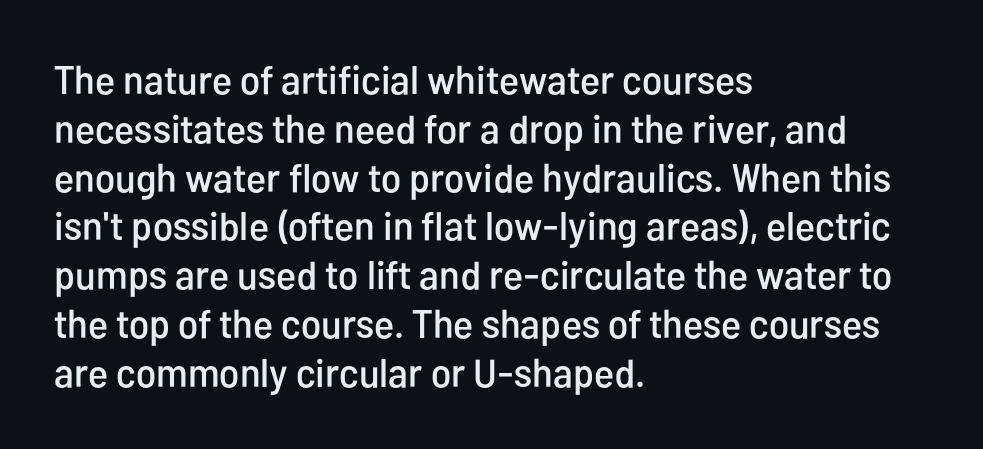
{"serif": "no", "italic": "no", "width": "condensed", "stroke_contrast": "low", "x_height": "medium", "monospaced": "no", "underline": "no", "align": "left", "line_spacing_ratio": 1.22, "letter_spacing": "normal", "letter_spacing_em": 0.0, "glyph_px": 40}
